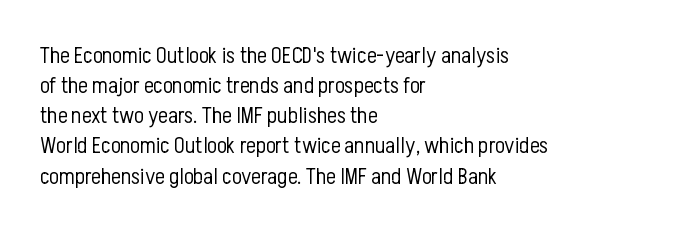
The image shows 23 px text type, upright; set left-aligned, normal line spacing (1.31x), normal letter spacing, not underlined.
